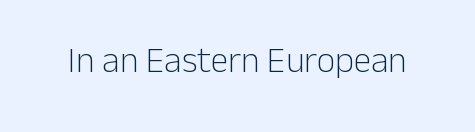
Each letter's strokes conclude bluntly, with no projecting serifs. Does the lettering tilt? It doesn't — this is upright. These lines are rendered in a variable-pitch font. The space directly below the letters is spotless.
